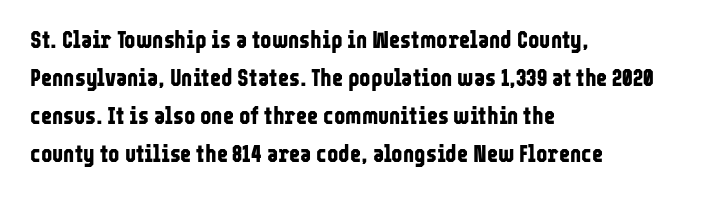
{"italic": "no", "bold": "yes", "underline": "no", "align": "left", "line_spacing": "normal", "line_spacing_ratio": 1.59, "letter_spacing": "normal", "letter_spacing_em": 0.0, "glyph_px": 24}
